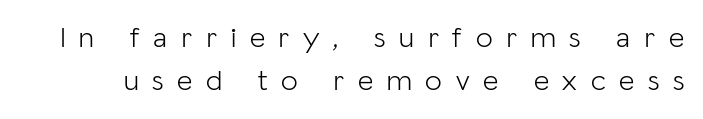
The image shows 30 px light sans-serif type, upright; set normal line spacing (1.44x), unusually wide letter spacing (+0.46 em), not underlined; low stroke contrast and a medium x-height.
